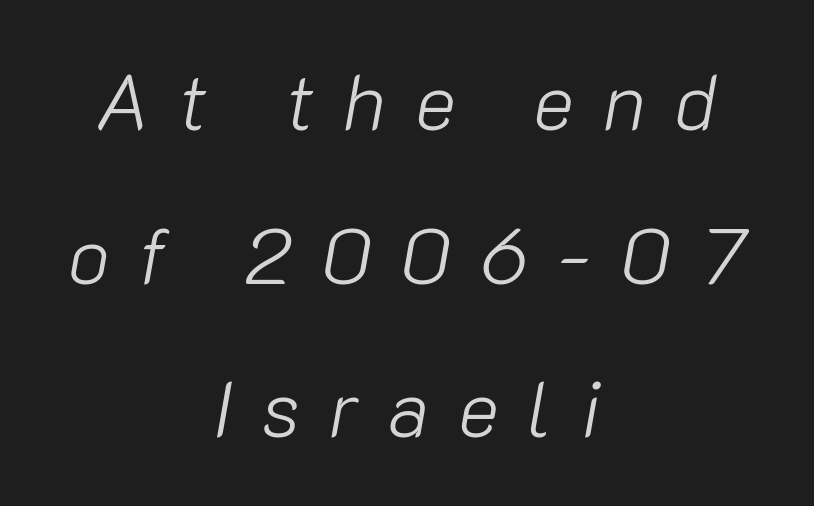
{"italic": "yes", "lean": "right", "slant_degrees": 10, "bold": "no", "weight": "light", "width": "normal", "stroke_contrast": "low", "x_height": "medium", "monospaced": "no", "underline": "no", "align": "center", "line_spacing": "loose", "line_spacing_ratio": 1.97, "letter_spacing": "wide", "letter_spacing_em": 0.37, "glyph_px": 78}
